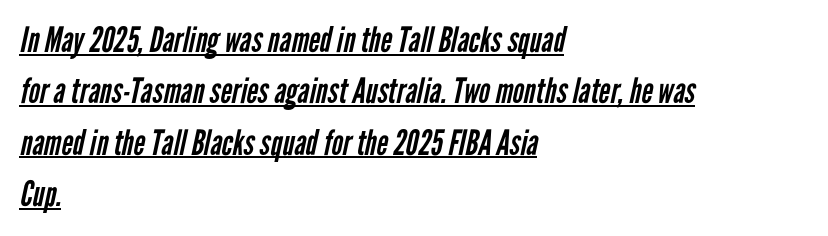
The block of text has a typical density, with ordinary space between rows. The line texture is even and compact thanks to regular tracking. Stroke mass is kept to a normal reading level or below. Think of a printed novel: that variable character pitch is what you see here. I'd call this a sans setting — the letters go barefoot. Is there an underline? Yes — a line sits under the letters.
